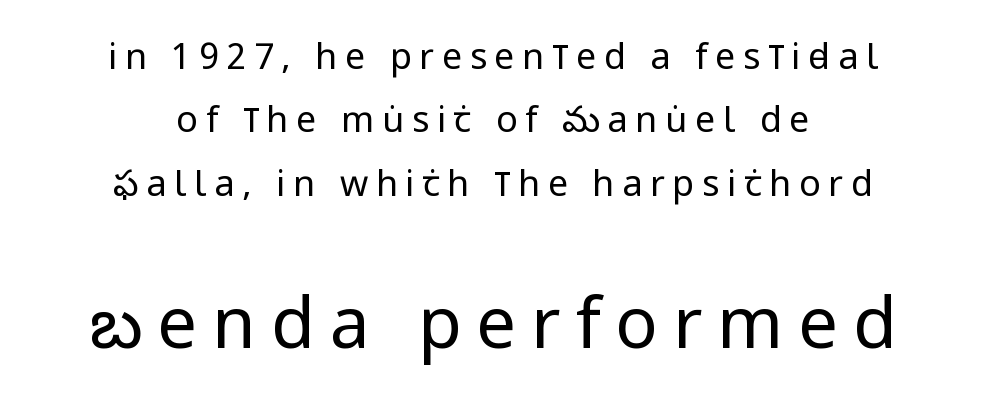
The image shows 71 px regular-weight, condensed sans-serif type, upright; set centered, line spacing 1.76x, unusually wide letter spacing (+0.21 em), not underlined; the second (bottom) block is 1.97x larger; low stroke contrast and a large x-height.
